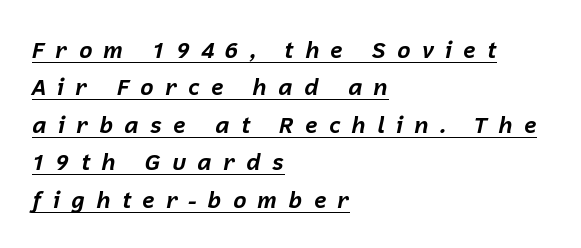
{"italic": "yes", "lean": "right", "slant_degrees": 12, "bold": "yes", "underline": "yes", "align": "left", "line_spacing": "normal", "line_spacing_ratio": 1.63, "letter_spacing": "wide", "letter_spacing_em": 0.47, "glyph_px": 23}
